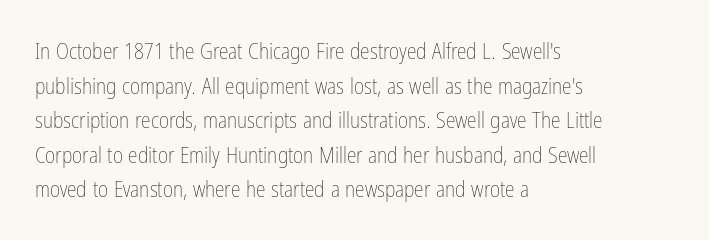
Q: Is the text bold? A: No.
Q: Is the text italic (slanted)? A: No, it is upright.
Q: Is the text underlined? A: No.
Q: How is the paragraph aligned? A: Left-aligned.
Q: Is the spacing between letters normal or unusually wide? A: Normal.
Q: Is the spacing between lines tight, normal or loose? A: Normal.
